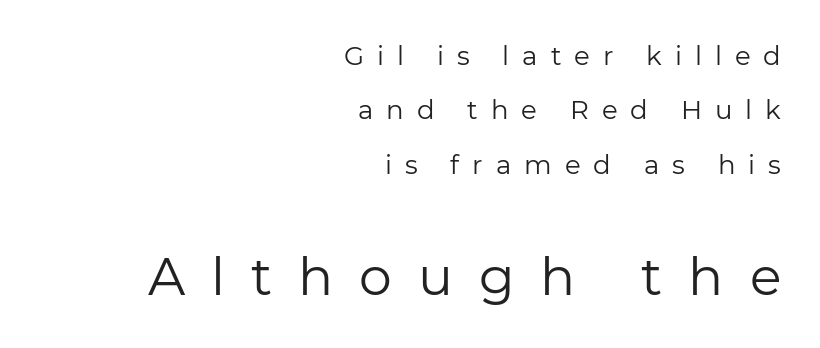
{"serif": "no", "italic": "no", "bold": "no", "weight": "regular", "width": "normal", "stroke_contrast": "low", "x_height": "medium", "monospaced": "no", "underline": "no", "align": "right", "line_spacing": "loose", "line_spacing_ratio": 2.09, "letter_spacing": "wide", "letter_spacing_em": 0.5, "larger_block": "second", "size_ratio": 2.0, "glyph_px": 52}
